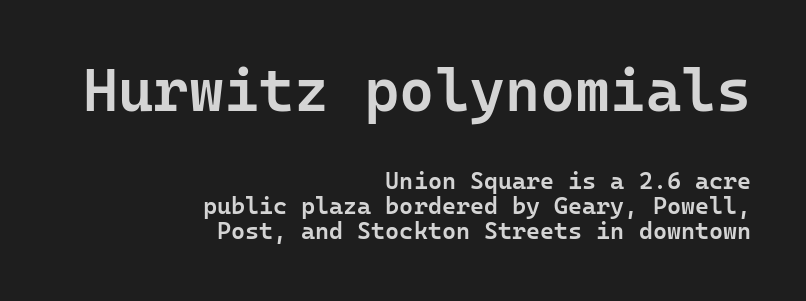
Layout note: lines flush right. Every letter is mildly thick-stroked: semibold rather than bold. Compared with typical paragraphs, the rows here are closer together. Letterform terminals end flat and unadorned throughout the passage. The passage shown is not underscored anywhere. Which of the two is more prominent by size? The first, at the top.
